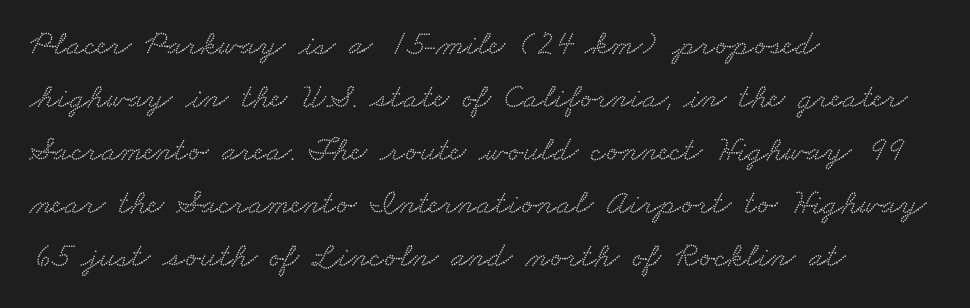
The zone under the glyphs is completely vacant. These lines sit exactly where default settings would place them. The glyphs in this specimen are seriffed. The face used here is proportionally spaced, like ordinary book or web type. The lines are quadded left.
